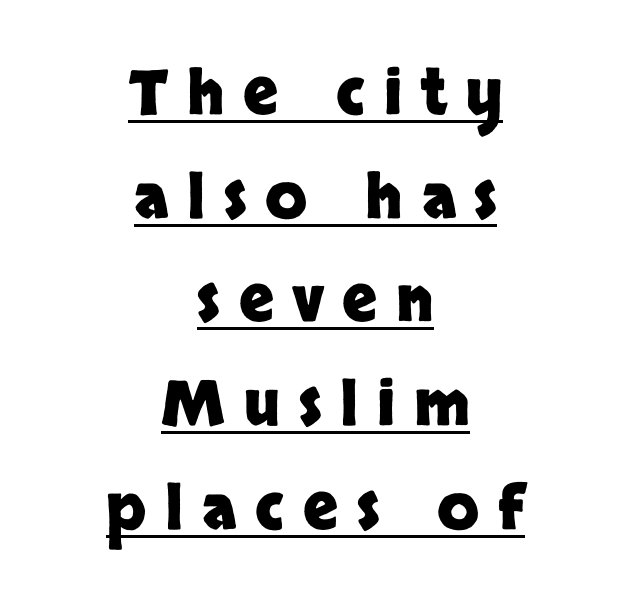
{"serif": "no", "italic": "no", "bold": "yes", "weight": "heavy", "width": "normal", "stroke_contrast": "low", "x_height": "large", "monospaced": "no", "underline": "yes", "align": "center", "line_spacing": "normal", "line_spacing_ratio": 1.7, "letter_spacing": "wide", "letter_spacing_em": 0.31, "glyph_px": 61}
